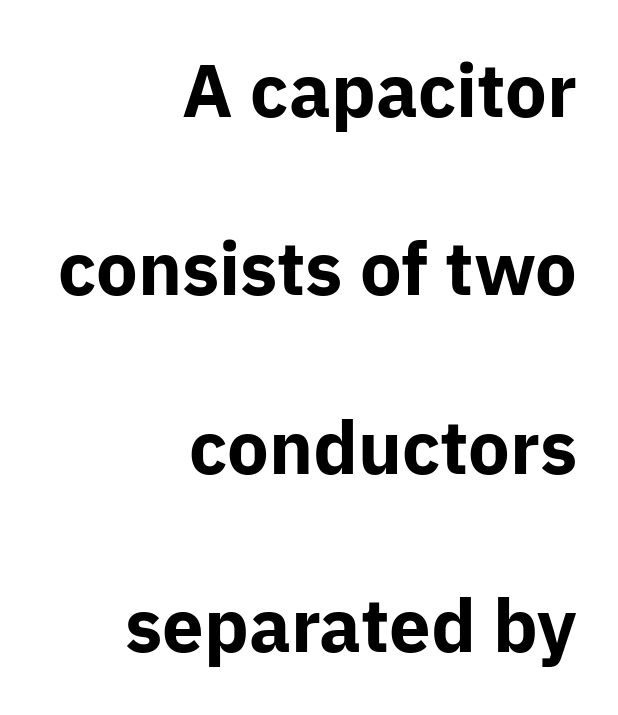
The axis of the letterforms is exactly vertical. Does the leading feel generous? Absolutely, it's lavish. Typographically, this falls in the sans-serif category. The rendering uses natural spacing where letterforms have individual widths. Does the copy run flush right? Yes — the right margin is perfectly even. Only glyphs here, with clear space below each row.
